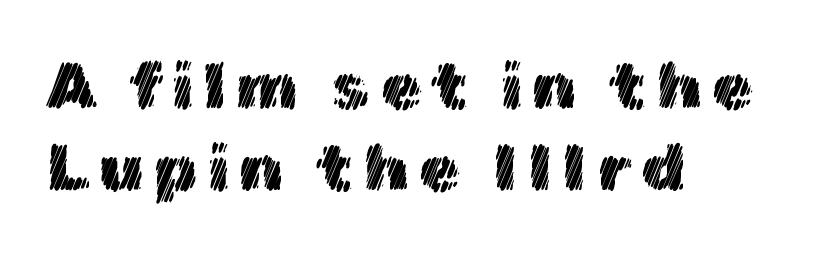
{"italic": "no", "width": "normal", "x_height": "medium", "monospaced": "no", "underline": "no", "align": "left", "line_spacing_ratio": 1.22, "glyph_px": 67}
